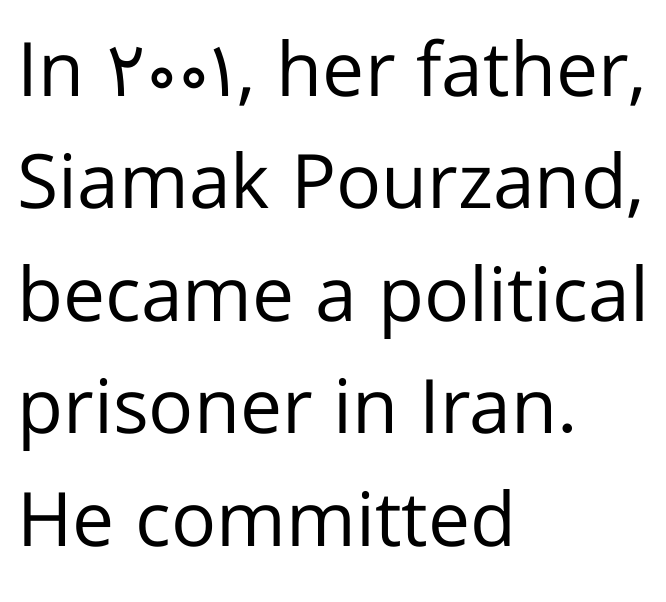
Q: Is the text bold? A: No.
Q: Is the text italic (slanted)? A: No, it is upright.
Q: Is the typeface a serif or a sans-serif typeface? A: Sans-serif.
Q: Is the text underlined? A: No.
Q: How is the paragraph aligned? A: Left-aligned.
Q: Is the spacing between letters normal or unusually wide? A: Normal.
Q: Is the spacing between lines tight, normal or loose? A: Normal.
Q: Width (condensed, normal, or wide)? A: Normal.
Q: Stroke contrast? A: Low.
Q: x-height? A: Medium.
Q: Monospaced? A: No.
